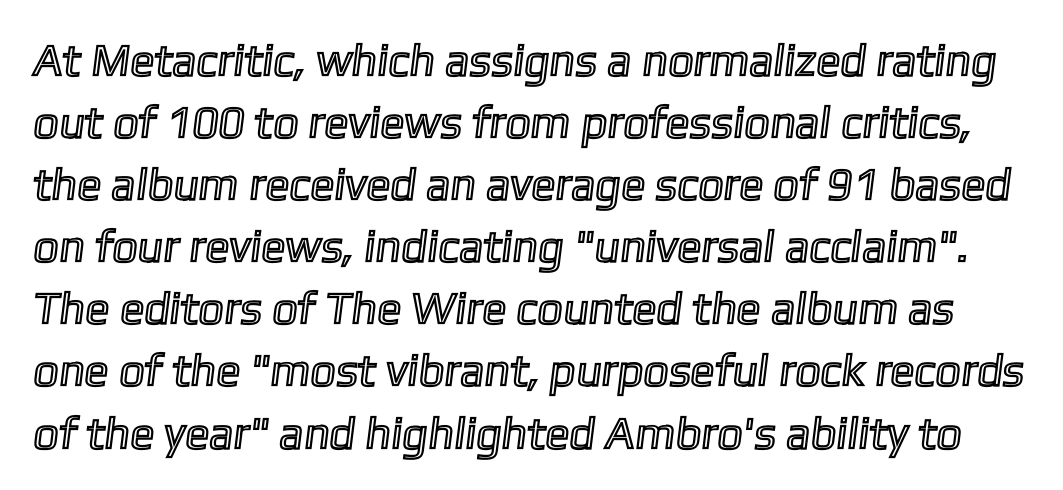
Horizontal bands of white between lines are of average thickness. There is no visible air inserted between adjacent glyphs. Looks like regular typesetting: each glyph gets only the width it needs. Any mark beneath the type? The region is blank.
